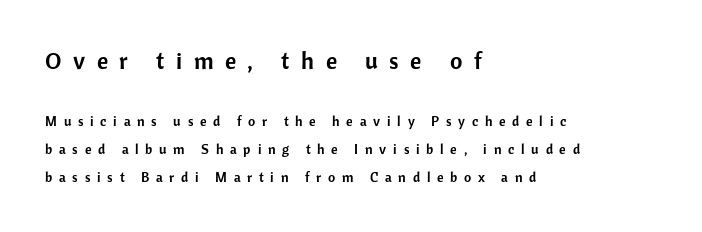
The image shows 24 px text type, upright; set left-aligned, loose line spacing (2.0x), unusually wide letter spacing (+0.48 em), not underlined; the first (top) block is 1.71x larger.
